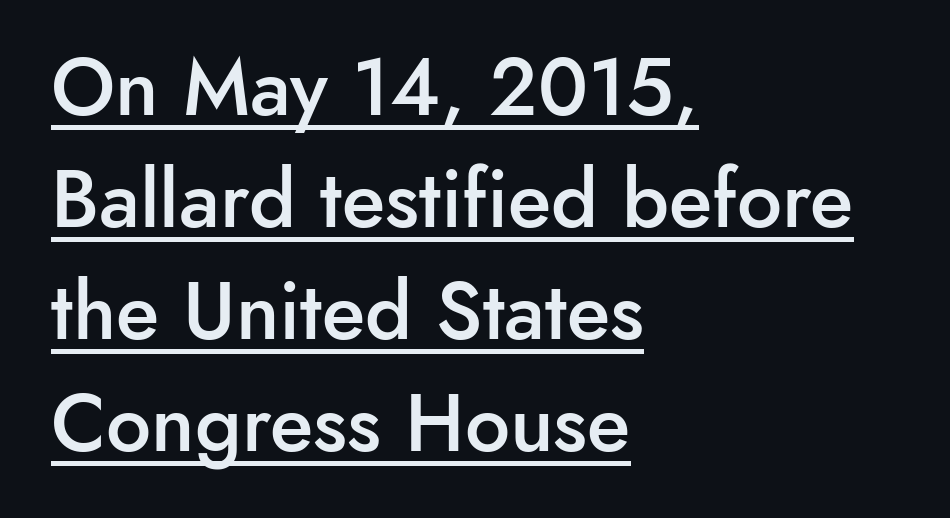
Q: Is the text bold? A: Semi-bold.
Q: Is the text italic (slanted)? A: No, it is upright.
Q: Is the typeface a serif or a sans-serif typeface? A: Sans-serif.
Q: Is the text underlined? A: Yes.
Q: How is the paragraph aligned? A: Left-aligned.
Q: Is the spacing between letters normal or unusually wide? A: Normal.
Q: Is the spacing between lines tight, normal or loose? A: Normal.
Q: Width (condensed, normal, or wide)? A: Normal.
Q: Stroke contrast? A: Low.
Q: x-height? A: Small.
Q: Monospaced? A: No.
